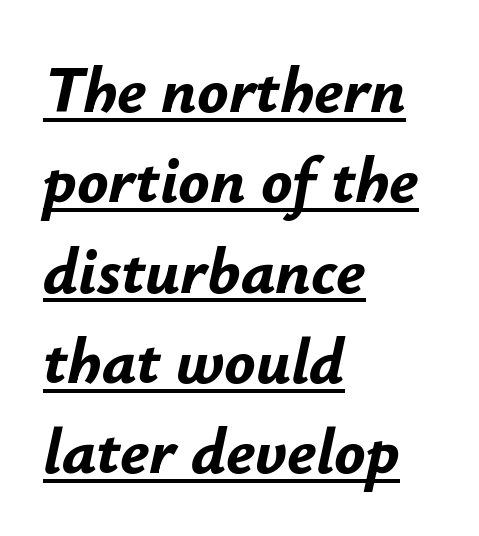
The image shows 65 px bold type, italic (leaning right); set left-aligned, normal line spacing (1.39x), normal letter spacing, underlined; low stroke contrast and a small x-height.
